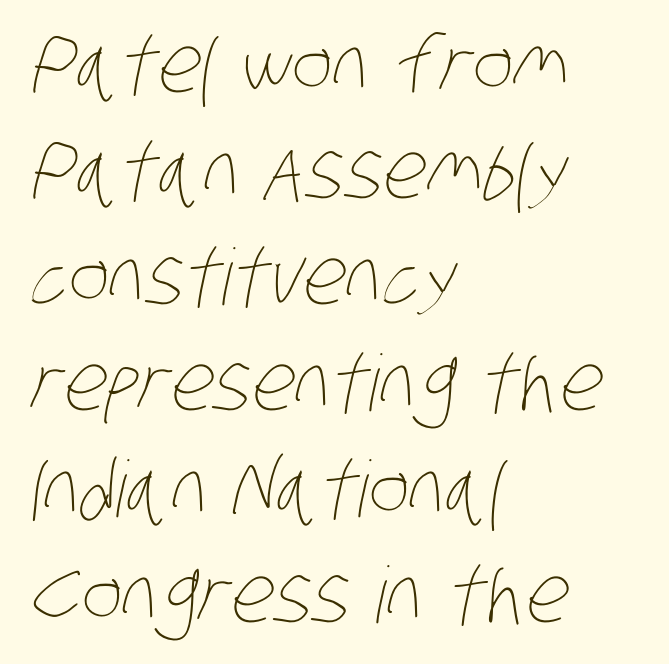
The lines sit at an ordinary, default distance from one another. Spacing between characters is what you'd get straight out of the box. The face used here is proportionally spaced, like ordinary book or web type. No extra ink here — the face is not bold.
